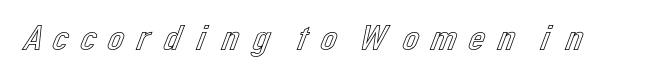
The passage shown is typed in a proportional face where columns would drift. This sample uses expanded letter spacing, leaving extra air between glyphs. The space beneath each line is pristine and unruled.
